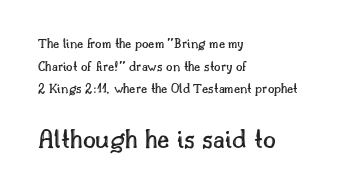
{"italic": "no", "width": "normal", "x_height": "small", "monospaced": "no", "underline": "no", "align": "left", "line_spacing": "normal", "line_spacing_ratio": 1.62, "letter_spacing": "normal", "letter_spacing_em": 0.0, "larger_block": "second", "size_ratio": 2.0, "glyph_px": 28}
